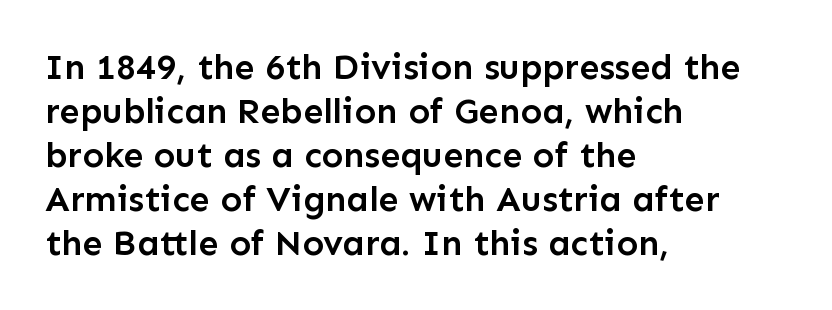
How are the letters spaced? Ordinarily, with no added tracking. The rendering shows plain stroke endings on the letterforms — a sans-serif design. Bare-footed words on every line. This is roman type, the default non-slanted kind.
